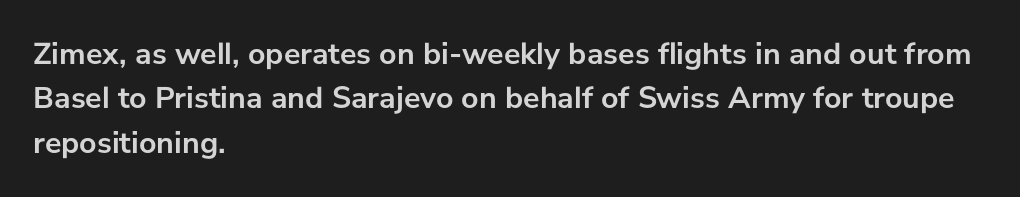
The image shows 31 px semibold sans-serif type, upright; set left-aligned, normal line spacing (1.43x), normal letter spacing, not underlined; low stroke contrast and a medium x-height.
